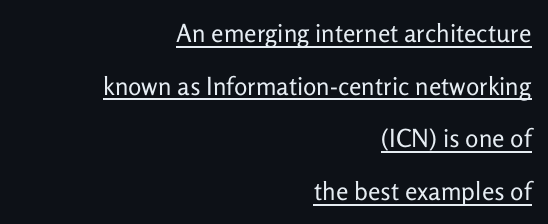
Q: Is the text bold? A: No.
Q: Is the text italic (slanted)? A: No, it is upright.
Q: Is the text underlined? A: Yes.
Q: How is the paragraph aligned? A: Right-aligned.
Q: Is the spacing between letters normal or unusually wide? A: Normal.
Q: Is the spacing between lines tight, normal or loose? A: Loose.
